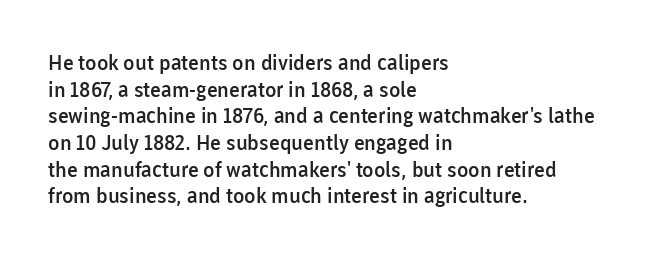
Casual observation: everything's shoved over to the left. Horizontal bands of white between lines are of average thickness. Tracking value appears to be zero — textbook default spacing. The letters stand straight up with perfectly vertical stems. Compared with an ordinary text face, these strokes are moderately heavier — a semibold. Anything drawn beneath the words? Only blank space.
